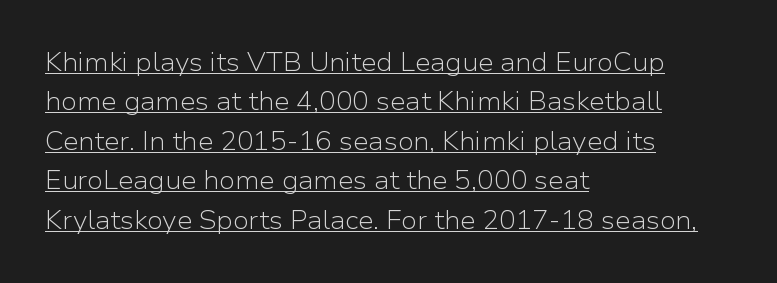
Q: Is the text bold? A: No.
Q: Is the text italic (slanted)? A: No, it is upright.
Q: Is the text underlined? A: Yes.
Q: How is the paragraph aligned? A: Left-aligned.
Q: Is the spacing between letters normal or unusually wide? A: Normal.
Q: Is the spacing between lines tight, normal or loose? A: Normal.
